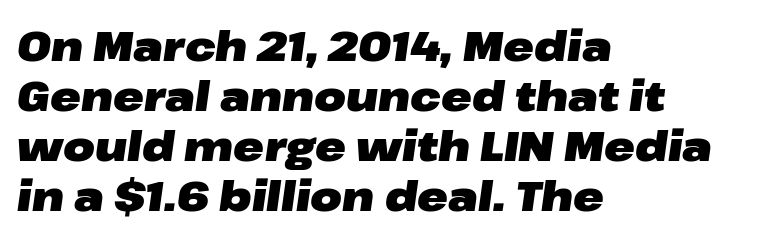
Q: Is the text bold? A: Yes.
Q: Is the text italic (slanted)? A: Yes, it leans right by about 8 degrees.
Q: Is the text underlined? A: No.
Q: How is the paragraph aligned? A: Left-aligned.
Q: Is the spacing between letters normal or unusually wide? A: Normal.
Q: Width (condensed, normal, or wide)? A: Wide.
Q: Stroke contrast? A: Low.
Q: x-height? A: Medium.
Q: Monospaced? A: No.
